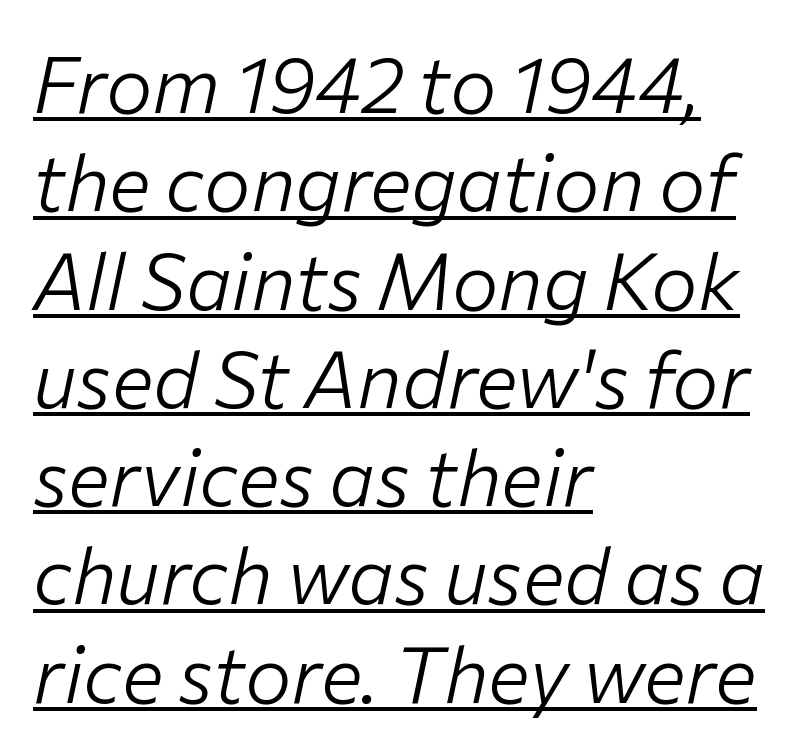
Q: Is the text bold? A: No.
Q: Is the text italic (slanted)? A: Yes, it leans right by about 12 degrees.
Q: Is the text underlined? A: Yes.
Q: How is the paragraph aligned? A: Left-aligned.
Q: Is the spacing between letters normal or unusually wide? A: Normal.
Q: Is the spacing between lines tight, normal or loose? A: Normal.
Q: Width (condensed, normal, or wide)? A: Normal.
Q: Stroke contrast? A: Low.
Q: x-height? A: Medium.
Q: Monospaced? A: No.
